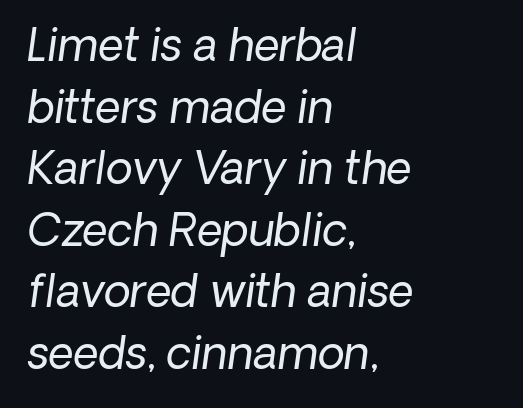
Q: Is the text bold? A: No.
Q: Is the typeface a serif or a sans-serif typeface? A: Sans-serif.
Q: Is the text underlined? A: No.
Q: How is the paragraph aligned? A: Left-aligned.
Q: Is the spacing between letters normal or unusually wide? A: Normal.
Q: Is the spacing between lines tight, normal or loose? A: Normal.
Q: Width (condensed, normal, or wide)? A: Normal.
Q: Stroke contrast? A: Low.
Q: x-height? A: Medium.
Q: Monospaced? A: No.
